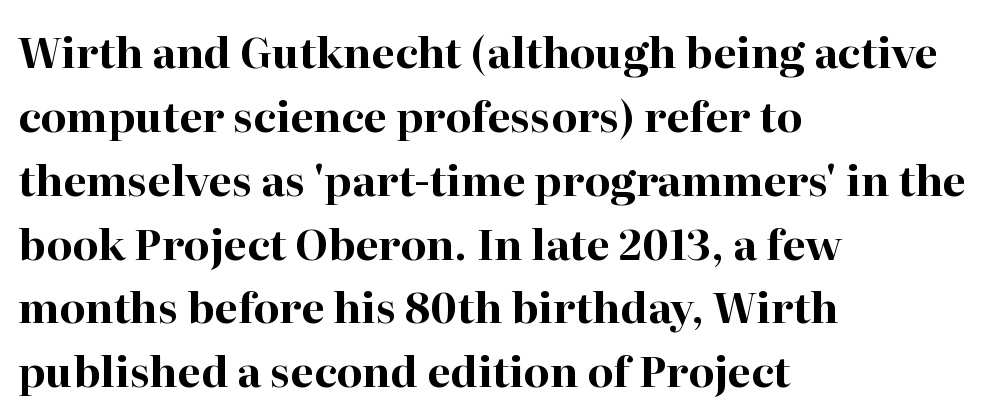
{"serif": "yes", "italic": "no", "bold": "yes", "weight": "bold", "width": "normal", "stroke_contrast": "high", "x_height": "medium", "monospaced": "no", "underline": "no", "align": "left", "line_spacing": "normal", "line_spacing_ratio": 1.52, "letter_spacing": "normal", "letter_spacing_em": 0.0, "glyph_px": 42}
